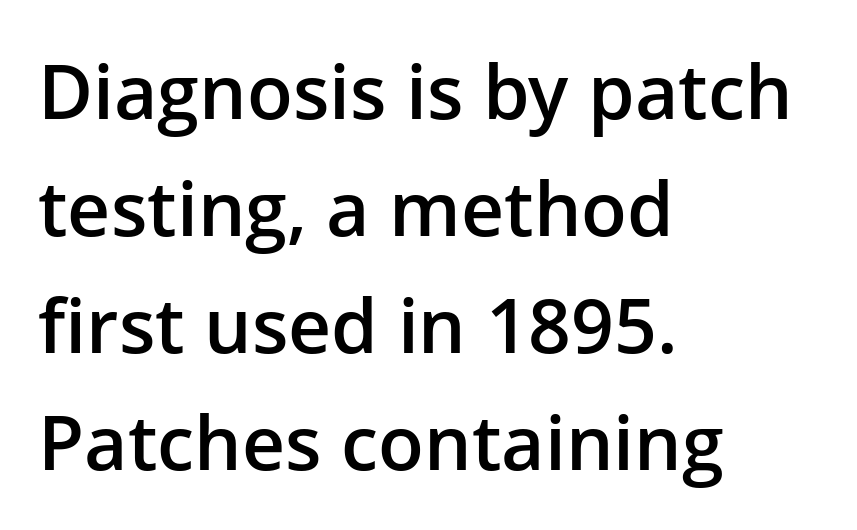
{"serif": "no", "italic": "no", "bold": "semi", "weight": "semibold", "width": "normal", "stroke_contrast": "low", "x_height": "medium", "monospaced": "no", "underline": "no", "align": "left", "line_spacing": "normal", "line_spacing_ratio": 1.56, "letter_spacing": "normal", "letter_spacing_em": 0.0, "glyph_px": 75}
